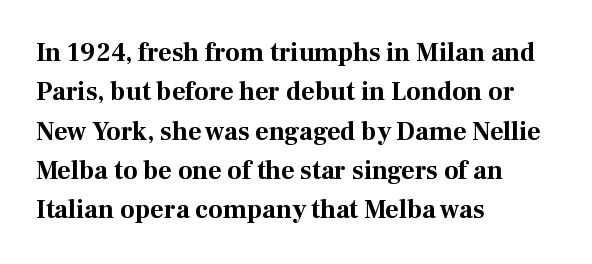
Typeset ragged right — the left edge is the straight one. The passage shown is not underscored anywhere. The lettering stays uniformly vertical, giving the passage a roman look. Short note: letters normally spaced.
